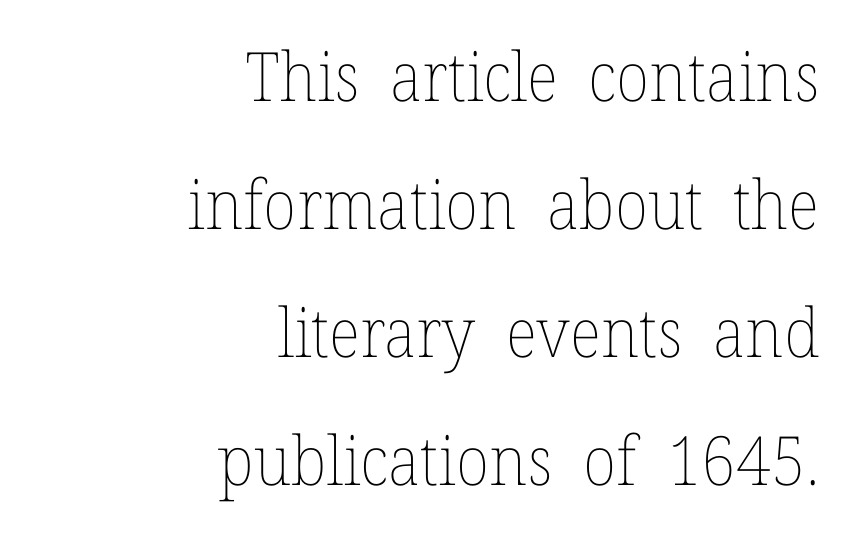
A student would call this right alignment; a typographer would say flush right, rag left. Do the characters align in a grid? No, the font is proportional. Rendered with straight, roman letterforms. The rendering keeps characters at their native spacing. Lines of text with bare space underneath.
